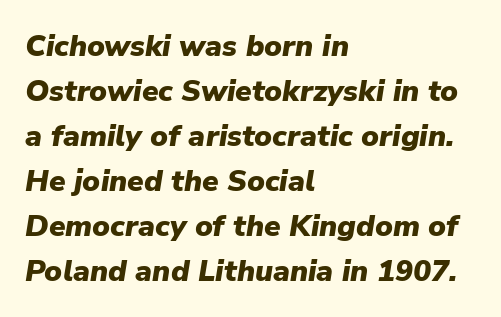
The image shows 30 px heavy type, italic (leaning right); set left-aligned, normal line spacing (1.5x), normal letter spacing, not underlined; low stroke contrast and a medium x-height.
